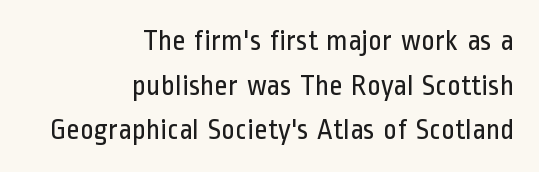
The image shows 29 px regular-weight, condensed sans-serif type, upright; set right-aligned, normal line spacing (1.54x), normal letter spacing, not underlined; low stroke contrast and a medium x-height.
